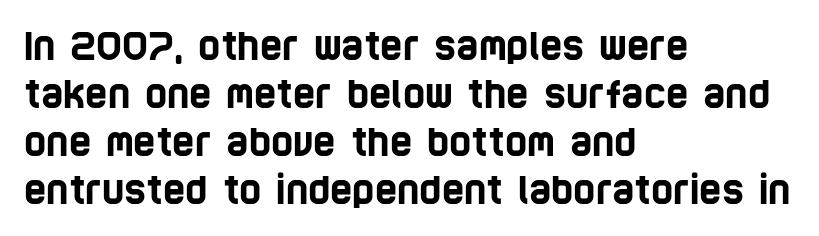
Q: Is the typeface a serif or a sans-serif typeface? A: Sans-serif.
Q: Is the text underlined? A: No.
Q: How is the paragraph aligned? A: Left-aligned.
Q: Is the spacing between letters normal or unusually wide? A: Normal.
Q: Is the spacing between lines tight, normal or loose? A: Normal.
Q: Width (condensed, normal, or wide)? A: Condensed.
Q: Stroke contrast? A: Low.
Q: x-height? A: Large.
Q: Monospaced? A: No.
